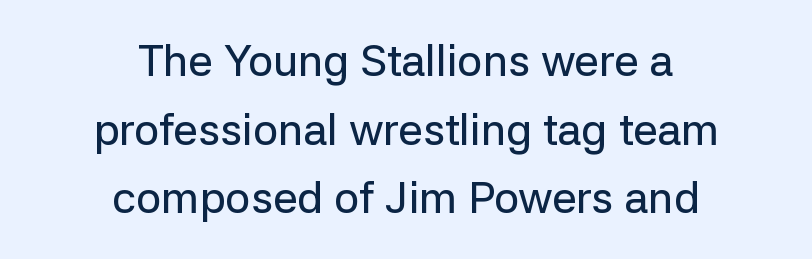
Q: Is the text italic (slanted)? A: No, it is upright.
Q: Is the typeface a serif or a sans-serif typeface? A: Sans-serif.
Q: Is the text underlined? A: No.
Q: How is the paragraph aligned? A: Centered.
Q: Is the spacing between letters normal or unusually wide? A: Normal.
Q: Is the spacing between lines tight, normal or loose? A: Normal.
Q: Width (condensed, normal, or wide)? A: Normal.
Q: Stroke contrast? A: Low.
Q: x-height? A: Medium.
Q: Monospaced? A: No.
